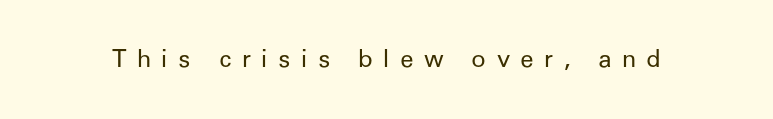
{"italic": "no", "bold": "no", "underline": "no", "letter_spacing": "wide", "letter_spacing_em": 0.43, "glyph_px": 24}
